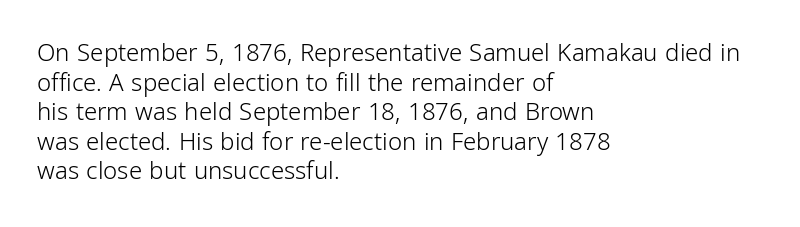
Q: Is the text bold? A: No.
Q: Is the text italic (slanted)? A: No, it is upright.
Q: Is the text underlined? A: No.
Q: How is the paragraph aligned? A: Left-aligned.
Q: Is the spacing between letters normal or unusually wide? A: Normal.
